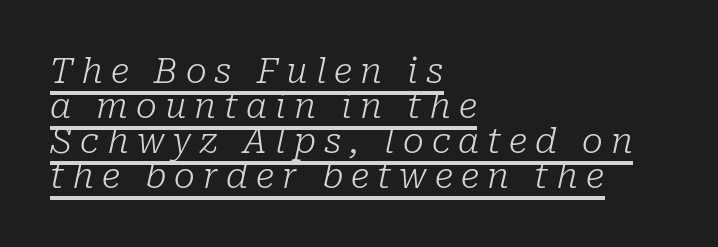
The image shows 35 px light serif type, italic (leaning right); set left-aligned, tight line spacing (1.0x), unusually wide letter spacing (+0.23 em), underlined; low stroke contrast and a medium x-height.
